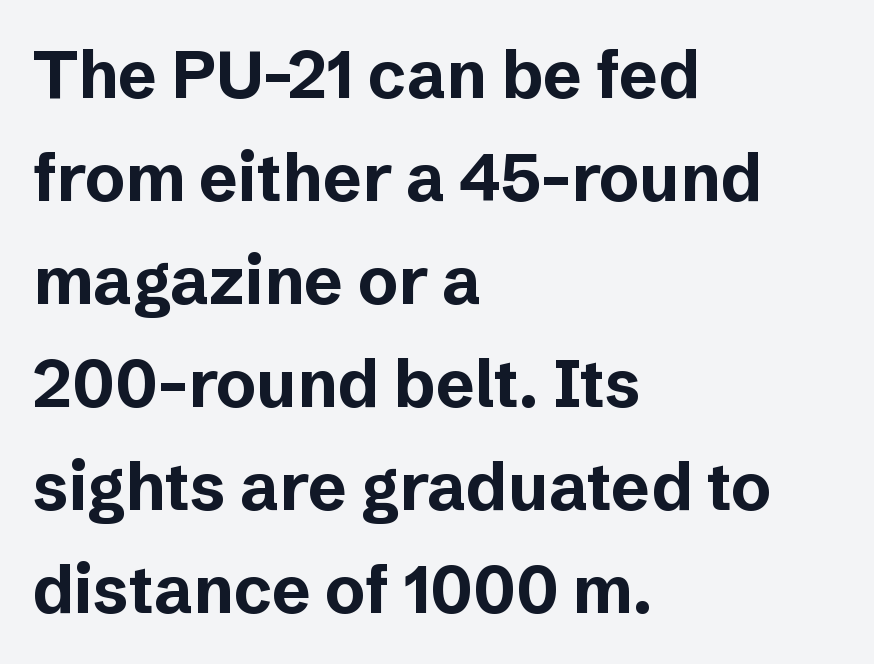
The image shows 66 px bold sans-serif type, upright; set left-aligned, normal line spacing (1.56x), normal letter spacing, not underlined; low stroke contrast and a medium x-height.
